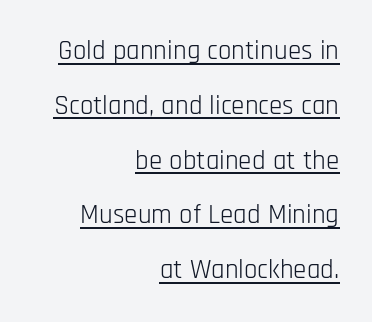
The image shows 27 px text type, upright; set right-aligned, loose line spacing (2.03x), normal letter spacing, underlined.
